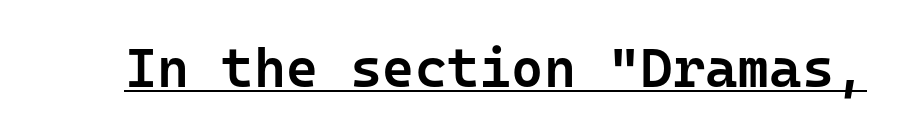
The image shows 55 px semibold sans-serif type, upright, monospaced; set normal letter spacing, underlined; low stroke contrast and a medium x-height.
